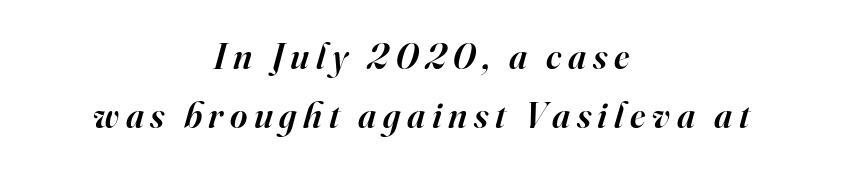
Q: Is the text bold? A: Semi-bold.
Q: Is the text italic (slanted)? A: Yes, it leans right by about 16 degrees.
Q: Is the typeface a serif or a sans-serif typeface? A: Serif.
Q: Is the text underlined? A: No.
Q: How is the paragraph aligned? A: Centered.
Q: Is the spacing between lines tight, normal or loose? A: Normal.
Q: Width (condensed, normal, or wide)? A: Normal.
Q: Stroke contrast? A: High.
Q: x-height? A: Small.
Q: Monospaced? A: No.
